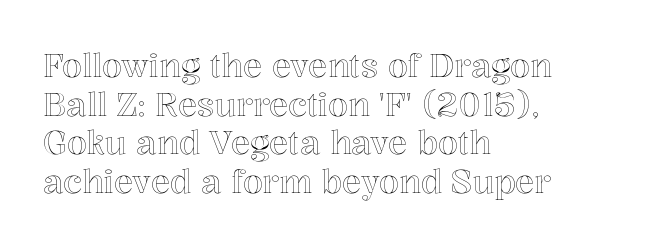
{"italic": "no", "width": "normal", "x_height": "medium", "monospaced": "no", "underline": "no", "align": "left", "line_spacing_ratio": 1.21, "letter_spacing": "normal", "letter_spacing_em": 0.0, "glyph_px": 32}
